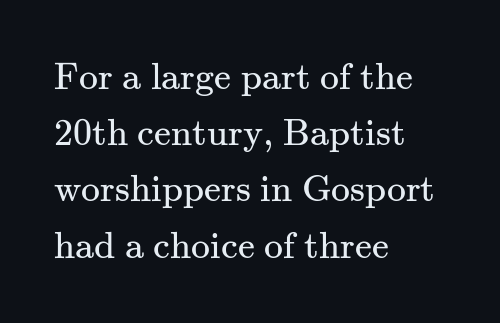
The passage shown stacks its lines at a standard gap. The gaps between neighbouring characters are ordinary and unremarkable. The glyphs are unaccompanied by any horizontal stroke below them. The passage shown is typeset with a serif family. Vertical strokes here are truly vertical. Looks like regular typesetting: each glyph gets only the width it needs.
